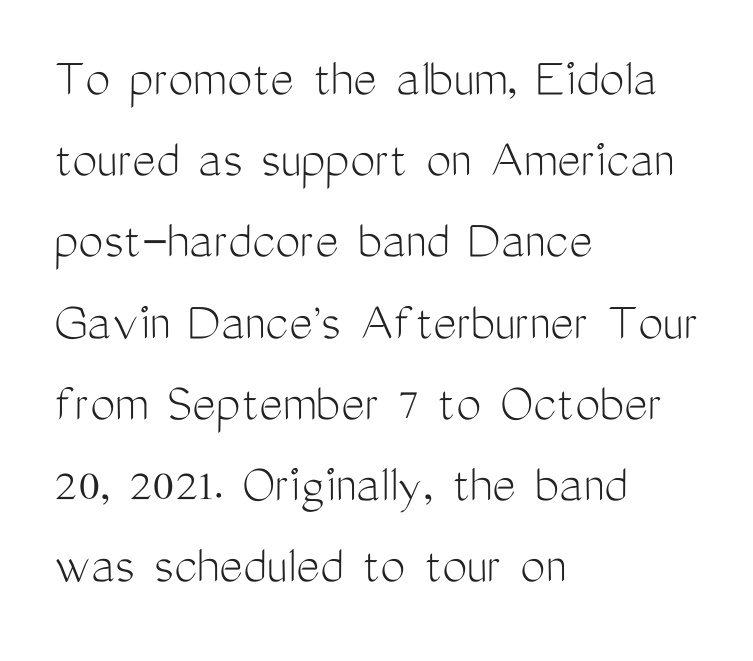
Q: Is the text bold? A: No.
Q: Is the text italic (slanted)? A: No, it is upright.
Q: Is the typeface a serif or a sans-serif typeface? A: Sans-serif.
Q: Is the text underlined? A: No.
Q: How is the paragraph aligned? A: Left-aligned.
Q: Is the spacing between letters normal or unusually wide? A: Normal.
Q: Is the spacing between lines tight, normal or loose? A: Normal.
Q: Width (condensed, normal, or wide)? A: Condensed.
Q: Stroke contrast? A: Medium.
Q: x-height? A: Medium.
Q: Monospaced? A: No.
